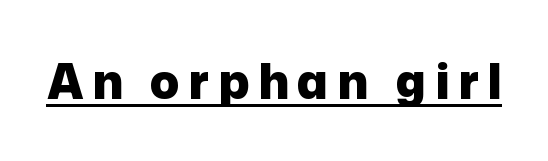
{"serif": "no", "italic": "no", "bold": "yes", "weight": "heavy", "width": "normal", "stroke_contrast": "low", "x_height": "medium", "monospaced": "no", "underline": "yes", "glyph_px": 48}
